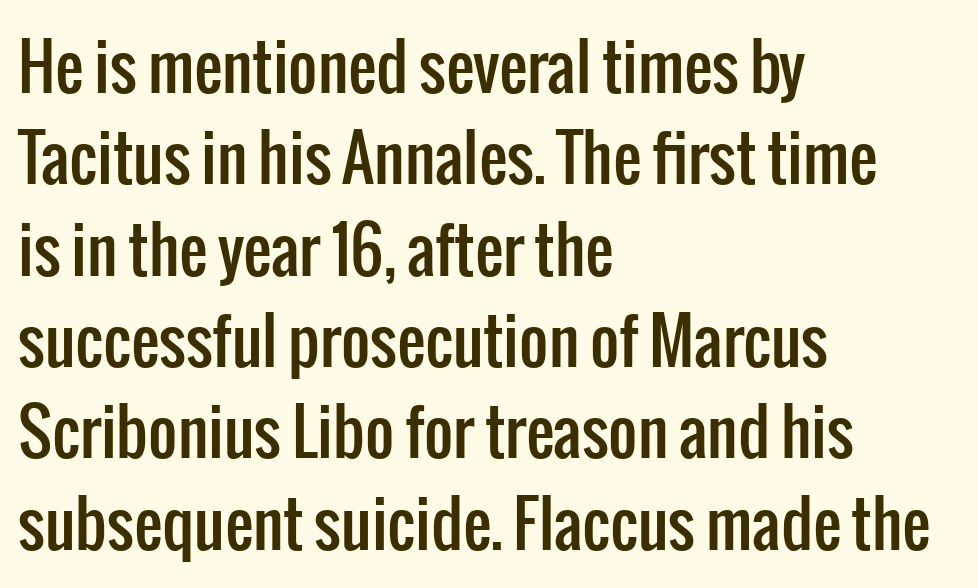
Vertically, the passage feels balanced, rows spaced as you'd expect. You can tell it's not italic because the verticals are truly vertical. Caption: multi-line text, flush left, ragged right. The foot of each line stays bare and open.
